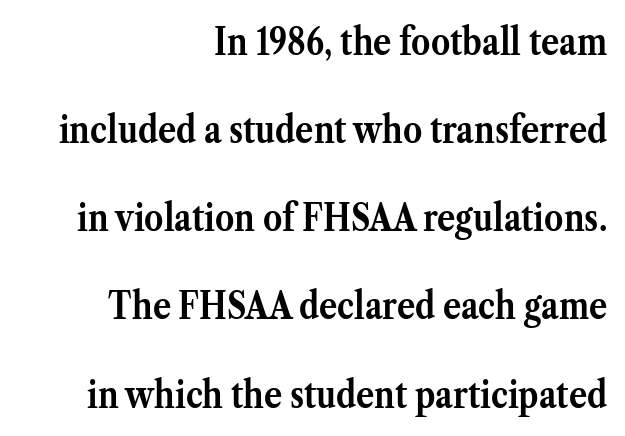
Nope, not italic — everything's standing straight. Letters rest on an invisible, unmarked baseline. Honestly, the letter spacing is just normal — you wouldn't notice it. Bold? Absolutely — the strokes are thick and heavy. Old-style or modern, the face here clearly has serifs.
